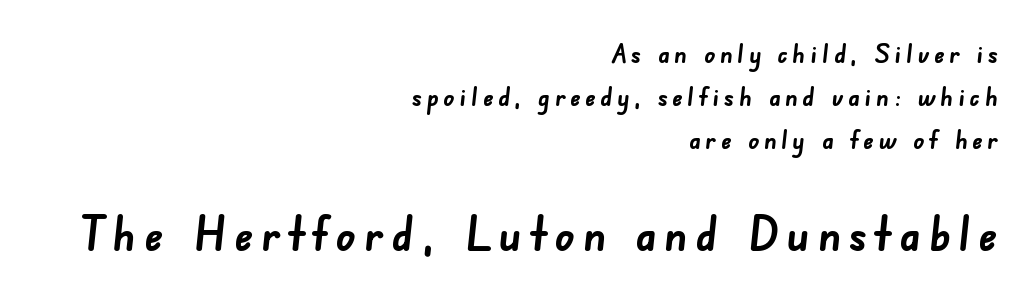
The image shows 48 px semibold sans-serif type; set right-aligned, normal line spacing (1.59x), not underlined; the second (bottom) block is 1.78x larger; low stroke contrast and a small x-height.
